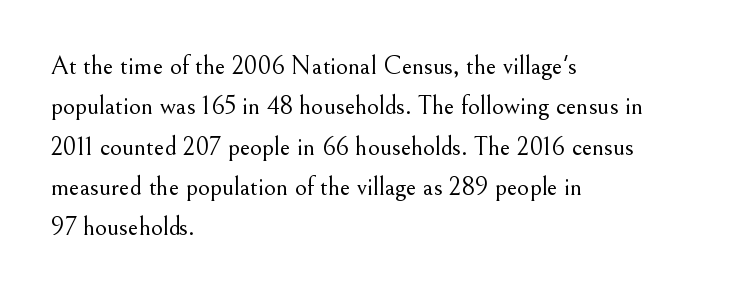
The image shows 26 px text type, upright; set left-aligned, normal line spacing (1.55x), normal letter spacing, not underlined.
